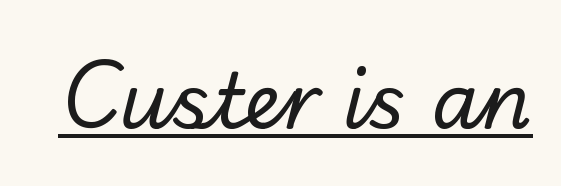
Q: Is the text bold? A: No.
Q: Is the typeface a serif or a sans-serif typeface? A: Sans-serif.
Q: Is the text underlined? A: Yes.
Q: Is the spacing between letters normal or unusually wide? A: Normal.
Q: Width (condensed, normal, or wide)? A: Normal.
Q: Stroke contrast? A: Low.
Q: x-height? A: Small.
Q: Monospaced? A: No.
